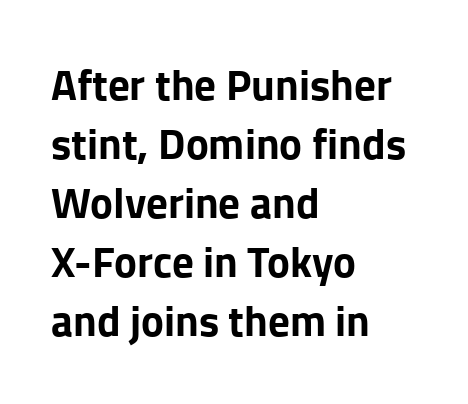
The image shows 43 px bold sans-serif type, upright; set left-aligned, normal line spacing (1.37x), normal letter spacing, not underlined; low stroke contrast and a medium x-height.
